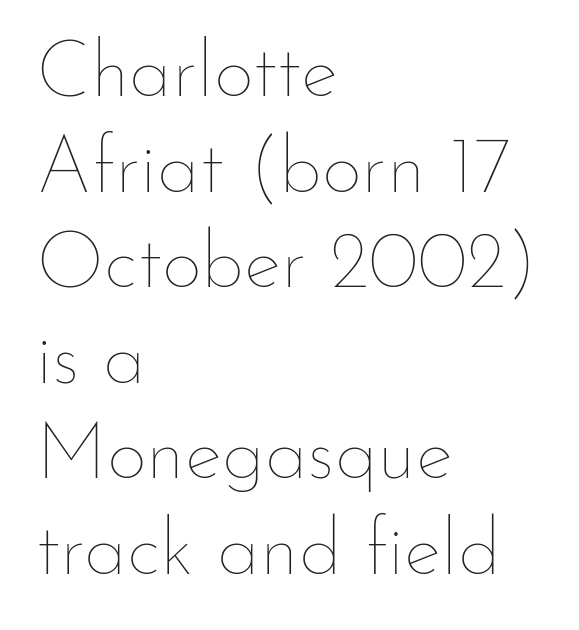
The image shows 79 px thin type, upright; set left-aligned, line spacing 1.21x, normal letter spacing, not underlined; low stroke contrast and a small x-height.
